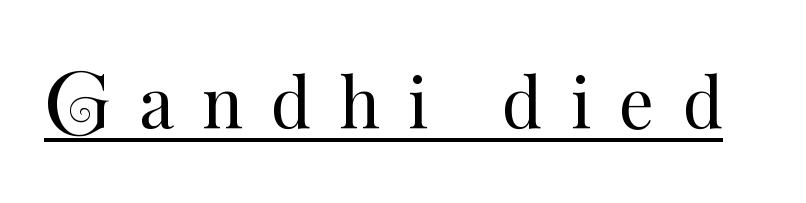
Ink coverage per letter is moderate at most. Here the designer chose a conventional face with non-uniform glyph widths. Somebody hit Ctrl+U on this one — the words are underlined. Honestly, the letter spacing is so wide it's the main thing you notice. Posture: upright roman.
